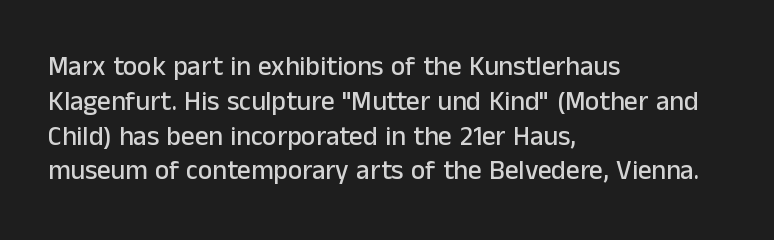
The image shows 27 px text type, upright; set left-aligned, normal line spacing (1.29x), normal letter spacing, not underlined.
